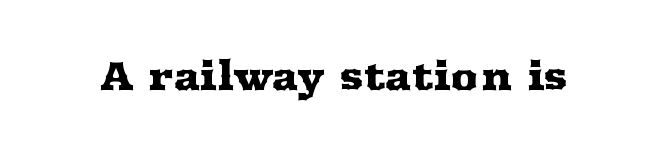
The image shows 39 px wide serif type, upright; set normal letter spacing, not underlined; medium stroke contrast and a medium x-height.
